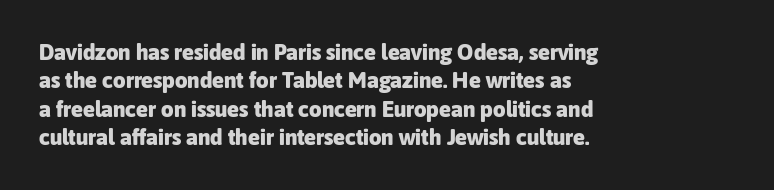
Q: Is the text bold? A: Yes.
Q: Is the text italic (slanted)? A: No, it is upright.
Q: Is the text underlined? A: No.
Q: How is the paragraph aligned? A: Left-aligned.
Q: Is the spacing between letters normal or unusually wide? A: Normal.
Q: Is the spacing between lines tight, normal or loose? A: Normal.
